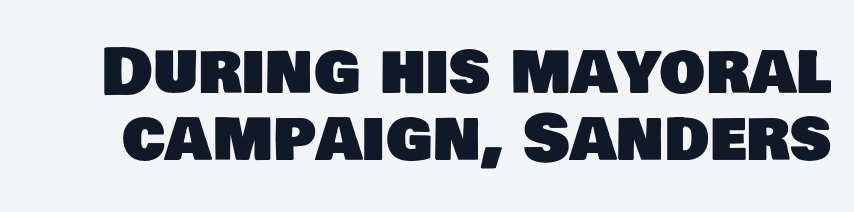
{"serif": "no", "width": "normal", "stroke_contrast": "low", "x_height": "large", "monospaced": "no", "underline": "no", "line_spacing": "tight", "line_spacing_ratio": 1.04, "letter_spacing": "normal", "letter_spacing_em": 0.0, "glyph_px": 64}
